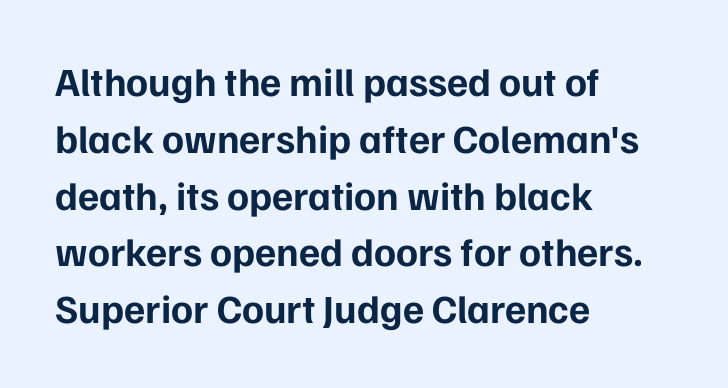
{"serif": "no", "italic": "no", "bold": "yes", "weight": "bold", "width": "normal", "stroke_contrast": "low", "x_height": "medium", "monospaced": "no", "underline": "no", "align": "left", "line_spacing": "normal", "line_spacing_ratio": 1.42, "letter_spacing": "normal", "letter_spacing_em": 0.0, "glyph_px": 40}
